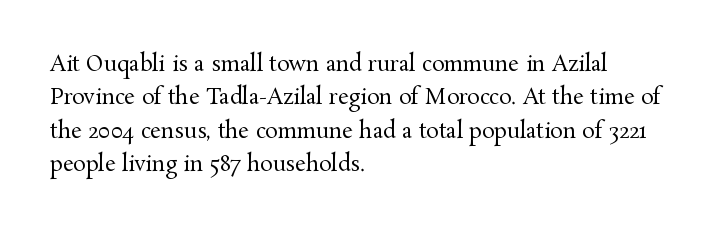
How would I describe the line gaps? Plain and ordinary. Weight: in the light-to-regular range. The type is set solid horizontally, with unmodified tracking. The lines are quadded left.
